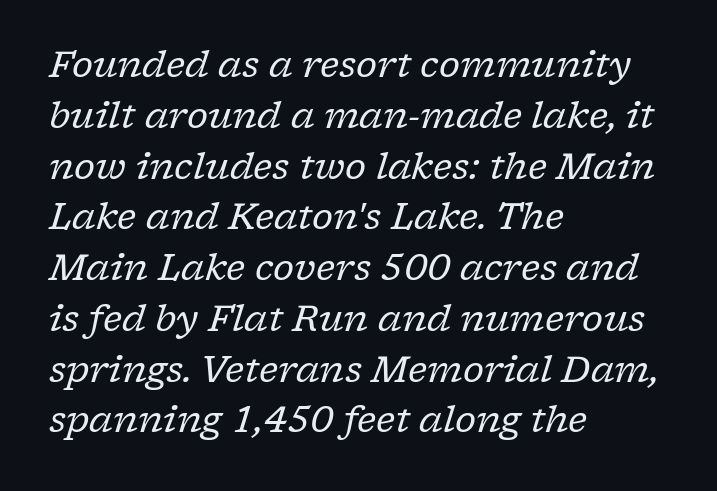
Q: Is the text bold? A: No.
Q: Is the text italic (slanted)? A: Yes, it leans right by about 17 degrees.
Q: Is the typeface a serif or a sans-serif typeface? A: Serif.
Q: Is the text underlined? A: No.
Q: How is the paragraph aligned? A: Left-aligned.
Q: Is the spacing between letters normal or unusually wide? A: Normal.
Q: Is the spacing between lines tight, normal or loose? A: Normal.
Q: Width (condensed, normal, or wide)? A: Normal.
Q: Stroke contrast? A: Low.
Q: x-height? A: Medium.
Q: Monospaced? A: No.
